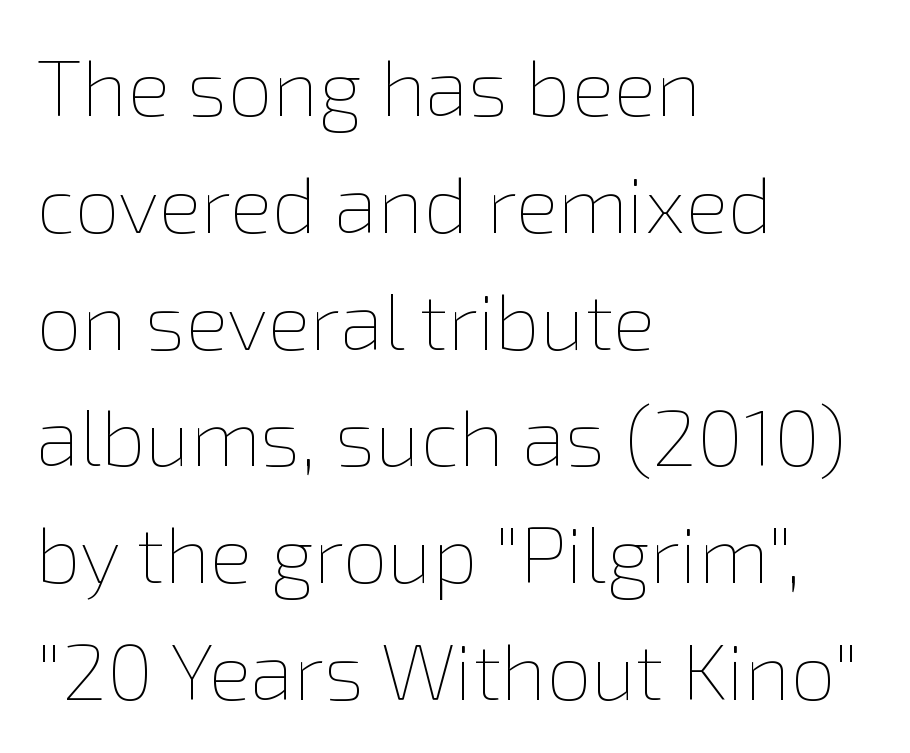
The image shows 80 px thin type, upright; set left-aligned, normal line spacing (1.46x), normal letter spacing, not underlined; low stroke contrast and a medium x-height.
